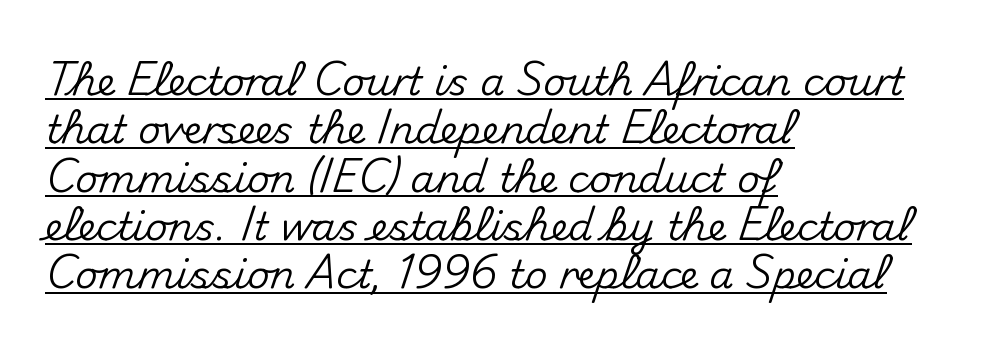
Check the space under the baseline: a stroke is drawn there. Serifs: no, the terminals of the letterforms are clean. Proportional: the letters do not fall into vertical columns. Horizontally, the lines are justified to the leading edge only. Characters follow at the spacing the type designer built in.
